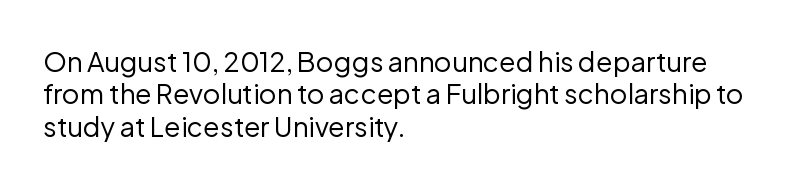
Q: Is the text bold? A: No.
Q: Is the text italic (slanted)? A: No, it is upright.
Q: Is the text underlined? A: No.
Q: How is the paragraph aligned? A: Left-aligned.
Q: Is the spacing between letters normal or unusually wide? A: Normal.
